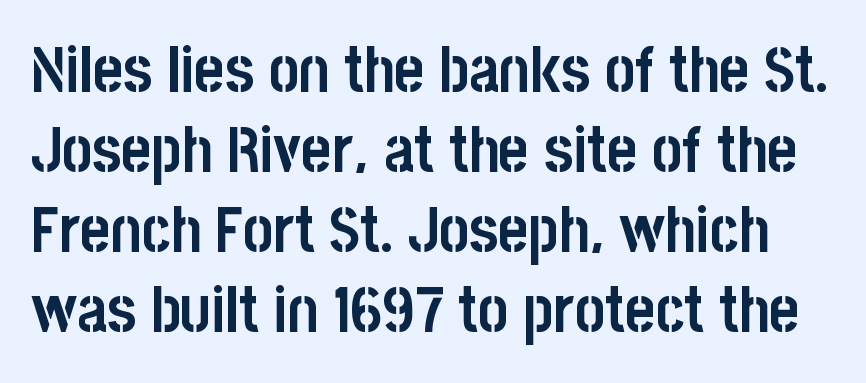
Q: Is the text bold? A: Yes.
Q: Is the text italic (slanted)? A: No, it is upright.
Q: Is the typeface a serif or a sans-serif typeface? A: Sans-serif.
Q: Is the text underlined? A: No.
Q: Is the spacing between letters normal or unusually wide? A: Normal.
Q: Is the spacing between lines tight, normal or loose? A: Normal.
Q: Width (condensed, normal, or wide)? A: Condensed.
Q: Stroke contrast? A: Low.
Q: x-height? A: Large.
Q: Monospaced? A: No.
